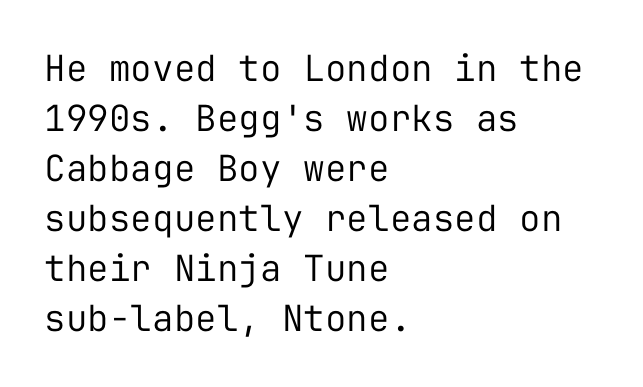
{"serif": "no", "italic": "no", "bold": "no", "weight": "regular", "width": "normal", "stroke_contrast": "low", "x_height": "medium", "monospaced": "yes", "underline": "no", "align": "left", "line_spacing": "normal", "line_spacing_ratio": 1.39, "letter_spacing": "normal", "letter_spacing_em": 0.0, "glyph_px": 36}
